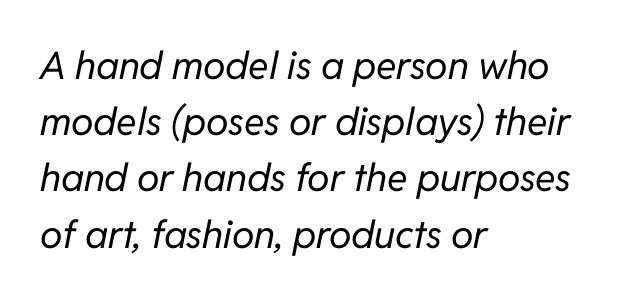
The image shows 38 px regular-weight type, italic (leaning right); set left-aligned, normal line spacing (1.48x), normal letter spacing, not underlined; low stroke contrast and a medium x-height.
